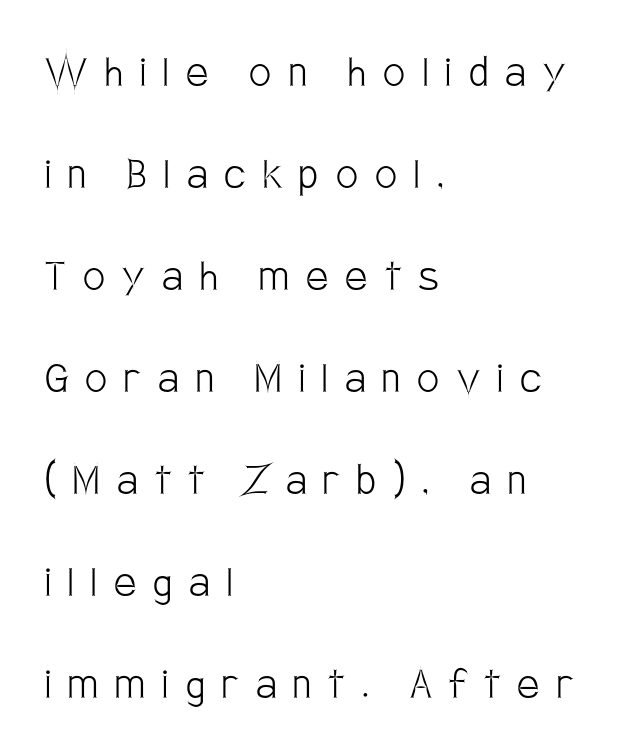
Q: Is the text bold? A: No.
Q: Is the text italic (slanted)? A: No, it is upright.
Q: Is the typeface a serif or a sans-serif typeface? A: Sans-serif.
Q: Is the text underlined? A: No.
Q: How is the paragraph aligned? A: Left-aligned.
Q: Is the spacing between letters normal or unusually wide? A: Unusually wide.
Q: Is the spacing between lines tight, normal or loose? A: Loose.
Q: Width (condensed, normal, or wide)? A: Condensed.
Q: Stroke contrast? A: Low.
Q: x-height? A: Large.
Q: Monospaced? A: No.
